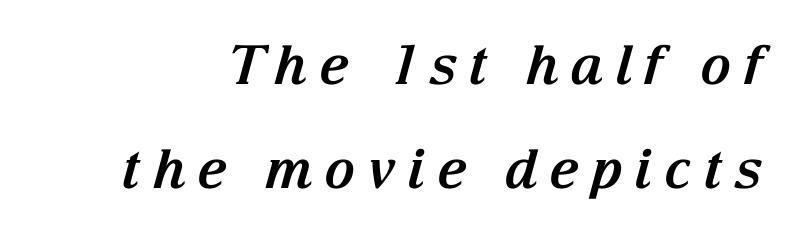
{"serif": "yes", "italic": "yes", "lean": "right", "slant_degrees": 15, "bold": "yes", "weight": "bold", "width": "normal", "stroke_contrast": "medium", "x_height": "medium", "monospaced": "no", "underline": "no", "line_spacing": "loose", "line_spacing_ratio": 1.93, "letter_spacing": "wide", "letter_spacing_em": 0.2, "glyph_px": 54}
